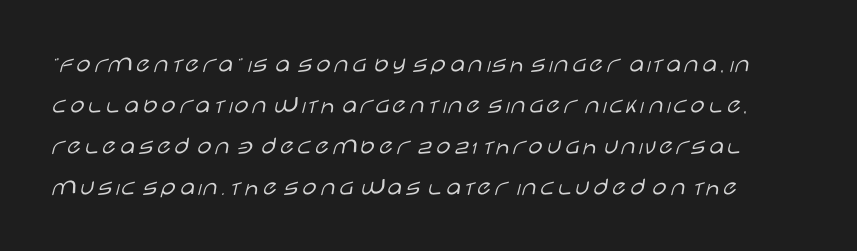
{"bold": "no", "underline": "no", "line_spacing": "normal", "line_spacing_ratio": 1.58, "letter_spacing": "normal", "letter_spacing_em": 0.0, "glyph_px": 26}
